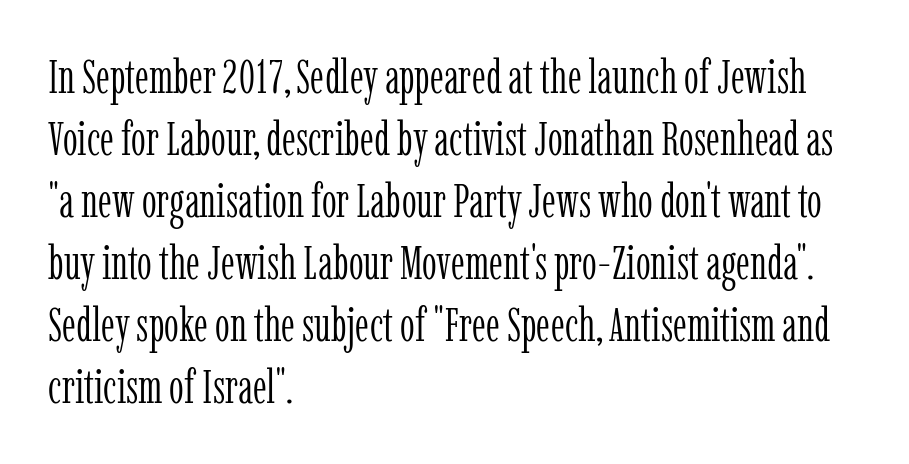
{"serif": "yes", "italic": "no", "bold": "no", "weight": "light", "width": "condensed", "stroke_contrast": "low", "x_height": "medium", "monospaced": "no", "underline": "no", "align": "left", "line_spacing": "normal", "line_spacing_ratio": 1.32, "letter_spacing": "normal", "letter_spacing_em": 0.0, "glyph_px": 47}
